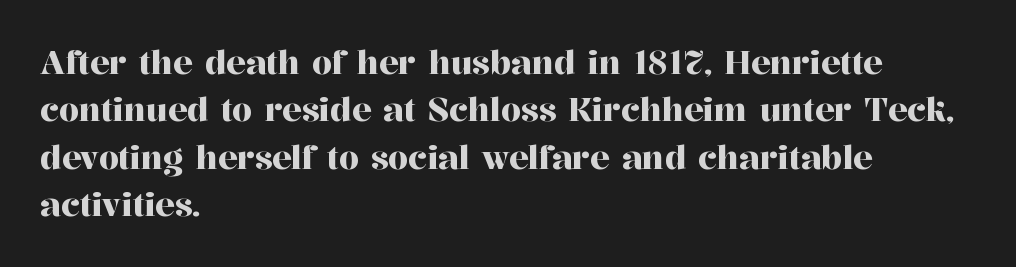
The setting favours the left margin, as ordinary paragraphs usually do. Font category for this specimen: serif. A roman cut, with each character standing at attention. Vertically, the passage feels balanced, rows spaced as you'd expect. Quick note: underline off.
